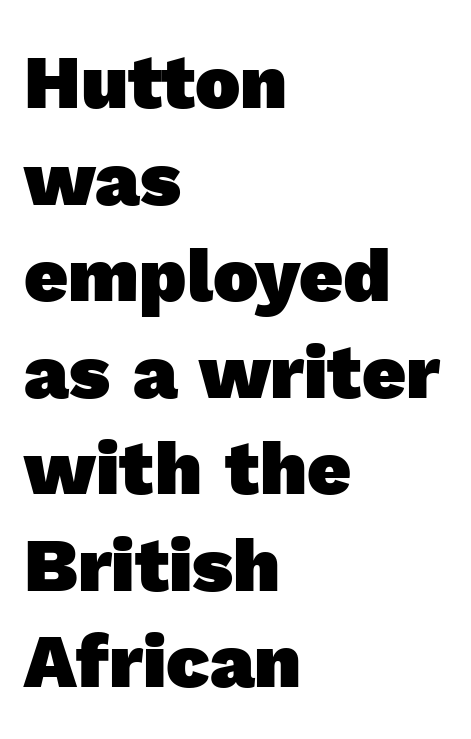
The letters advance in unequal steps, a hallmark of proportional type. The words here are not underlined. Nothing sits at the stroke ends, so this counts as sans-serif. The setting favours the left margin, as ordinary paragraphs usually do. The line-height multiplier appears to be the usual default.
